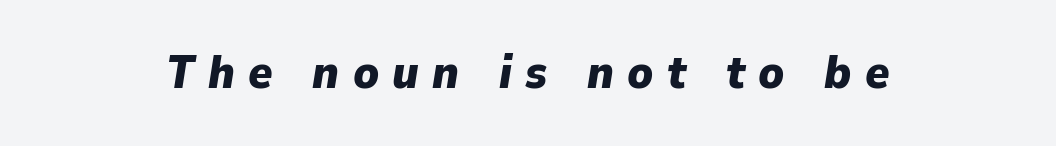
The image shows 46 px heavy type, italic (leaning right); set centered, unusually wide letter spacing (+0.29 em), not underlined; low stroke contrast and a medium x-height.
